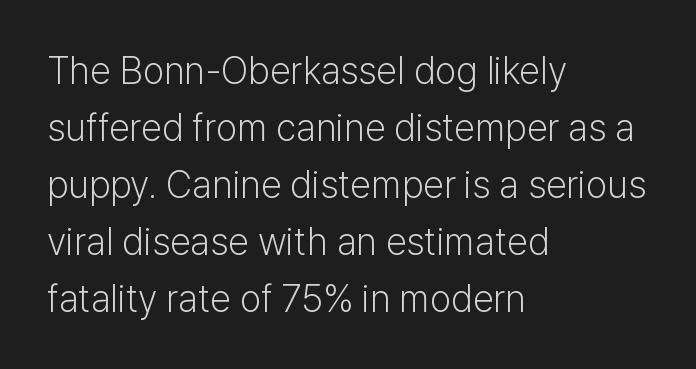
Q: Is the text bold? A: No.
Q: Is the text italic (slanted)? A: No, it is upright.
Q: Is the typeface a serif or a sans-serif typeface? A: Sans-serif.
Q: Is the text underlined? A: No.
Q: How is the paragraph aligned? A: Left-aligned.
Q: Is the spacing between letters normal or unusually wide? A: Normal.
Q: Is the spacing between lines tight, normal or loose? A: Normal.
Q: Width (condensed, normal, or wide)? A: Normal.
Q: Stroke contrast? A: Low.
Q: x-height? A: Medium.
Q: Monospaced? A: No.
